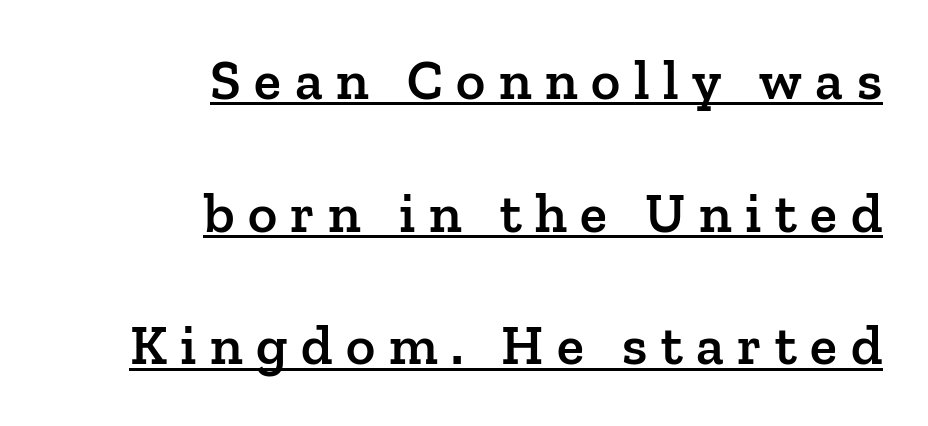
Q: Is the text bold? A: Semi-bold.
Q: Is the text italic (slanted)? A: No, it is upright.
Q: Is the typeface a serif or a sans-serif typeface? A: Serif.
Q: Is the text underlined? A: Yes.
Q: How is the paragraph aligned? A: Right-aligned.
Q: Is the spacing between letters normal or unusually wide? A: Unusually wide.
Q: Is the spacing between lines tight, normal or loose? A: Loose.
Q: Width (condensed, normal, or wide)? A: Normal.
Q: Stroke contrast? A: Low.
Q: x-height? A: Medium.
Q: Monospaced? A: No.
